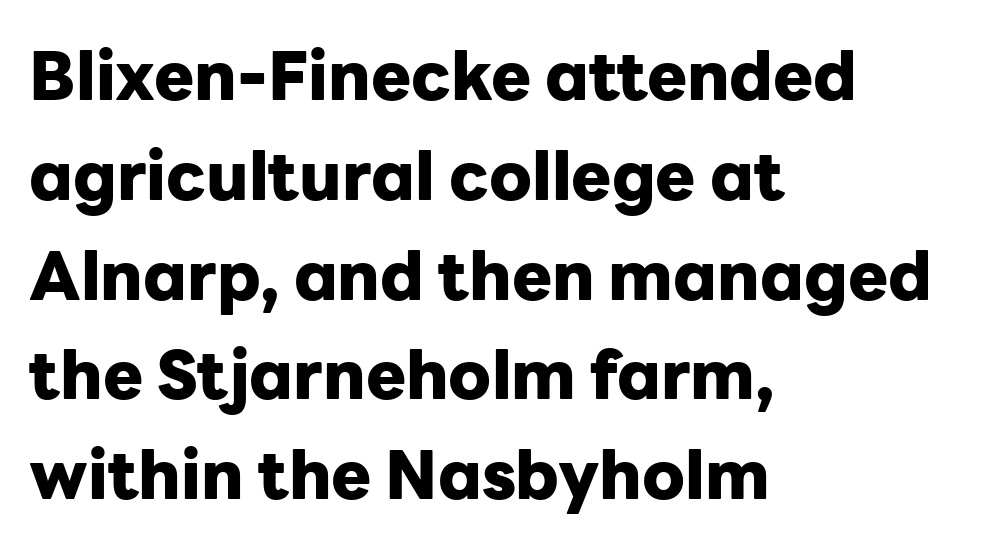
The image shows 67 px heavy sans-serif type, upright; set left-aligned, normal line spacing (1.49x), normal letter spacing, not underlined; low stroke contrast and a medium x-height.
